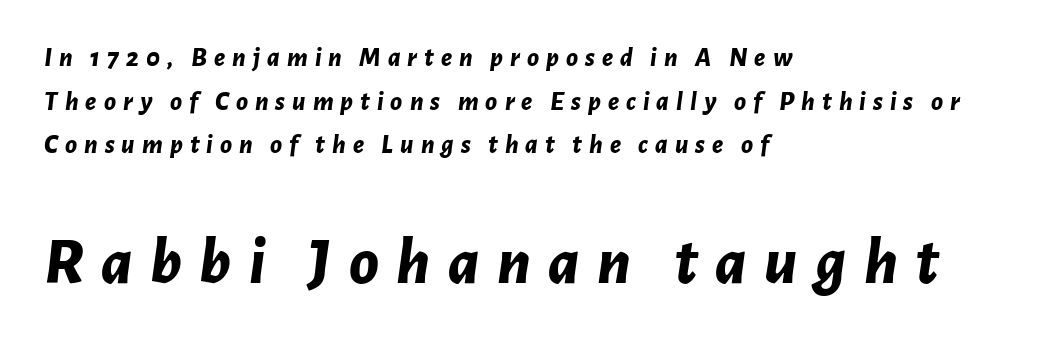
The image shows 67 px bold type, italic (leaning right); set left-aligned, normal line spacing (1.62x), unusually wide letter spacing (+0.26 em), not underlined; the second (bottom) block is 2.48x larger; low stroke contrast and a medium x-height.
